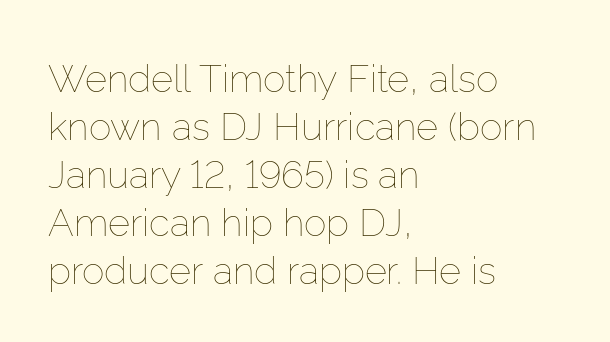
Q: Is the text bold? A: No.
Q: Is the text italic (slanted)? A: No, it is upright.
Q: Is the text underlined? A: No.
Q: How is the paragraph aligned? A: Left-aligned.
Q: Is the spacing between letters normal or unusually wide? A: Normal.
Q: Is the spacing between lines tight, normal or loose? A: Normal.
Q: Width (condensed, normal, or wide)? A: Normal.
Q: Stroke contrast? A: Low.
Q: x-height? A: Medium.
Q: Monospaced? A: No.
